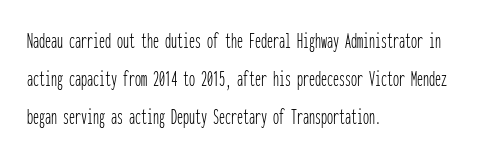
Caption: standard tracking, unaltered. How would I describe the line gaps? Plain and ordinary. Notice how the stems are strictly vertical — no italics here. The typeface has the unassuming heft of standard copy or less. The lines are quadded left.
